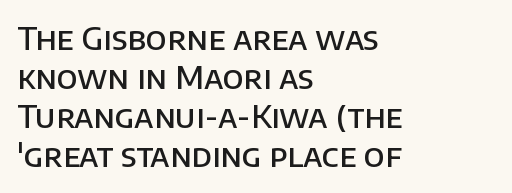
Q: Is the text bold? A: Semi-bold.
Q: Is the text italic (slanted)? A: No, it is upright.
Q: Is the typeface a serif or a sans-serif typeface? A: Sans-serif.
Q: Is the text underlined? A: No.
Q: How is the paragraph aligned? A: Left-aligned.
Q: Is the spacing between letters normal or unusually wide? A: Normal.
Q: Width (condensed, normal, or wide)? A: Normal.
Q: Stroke contrast? A: Low.
Q: x-height? A: Large.
Q: Monospaced? A: No.
